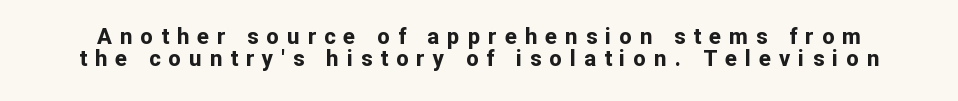
The image shows 22 px bold type, upright; set tight line spacing (1.01x), unusually wide letter spacing (+0.37 em), not underlined.
